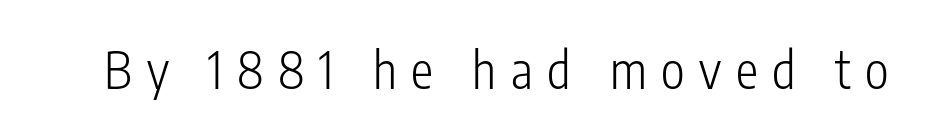
A typesetter would mark this as roman, not italic. Check where the strokes stop: nothing finishes them off — pure sans. The weight tops out at a normal text grade. A typesetter would call this proportional, since set widths differ per character.
